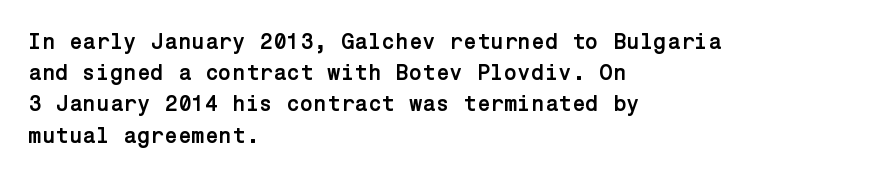
Q: Is the text bold? A: Yes.
Q: Is the text italic (slanted)? A: No, it is upright.
Q: Is the text underlined? A: No.
Q: How is the paragraph aligned? A: Left-aligned.
Q: Is the spacing between letters normal or unusually wide? A: Normal.
Q: Is the spacing between lines tight, normal or loose? A: Normal.
